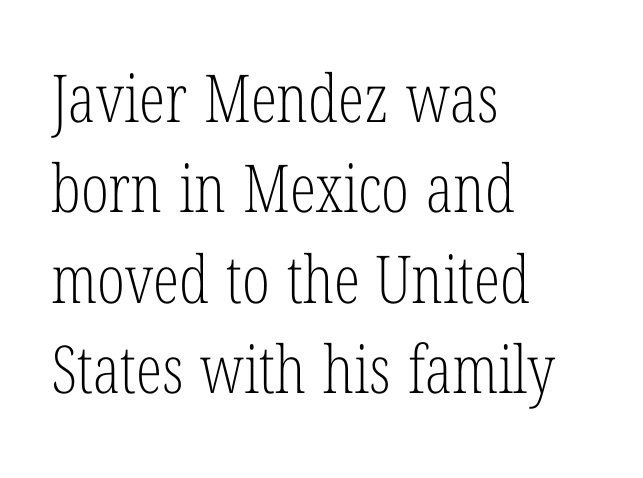
{"serif": "yes", "italic": "no", "bold": "no", "weight": "light", "width": "condensed", "stroke_contrast": "low", "x_height": "medium", "monospaced": "no", "underline": "no", "align": "left", "line_spacing": "normal", "line_spacing_ratio": 1.37, "letter_spacing": "normal", "letter_spacing_em": 0.0, "glyph_px": 66}
